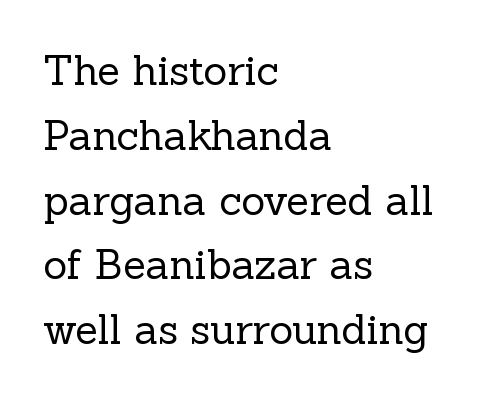
Letters rest on an invisible, unmarked baseline. Designer's note — italics off, roman on. Normally led — the rows are evenly, conventionally spaced. The paragraph has a hard left edge and a soft right edge. Letterform terminals end in serifs throughout the passage.
